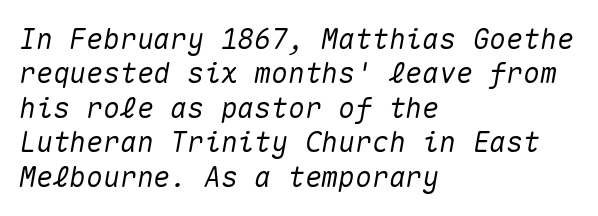
Q: Is the text italic (slanted)? A: Yes, it leans right by about 10 degrees.
Q: Is the text underlined? A: No.
Q: How is the paragraph aligned? A: Left-aligned.
Q: Is the spacing between letters normal or unusually wide? A: Normal.
Q: Width (condensed, normal, or wide)? A: Normal.
Q: Stroke contrast? A: Medium.
Q: x-height? A: Medium.
Q: Monospaced? A: Yes.
